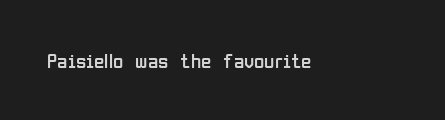
Q: Is the text bold? A: No.
Q: Is the text italic (slanted)? A: No, it is upright.
Q: Is the text underlined? A: No.
Q: Is the spacing between letters normal or unusually wide? A: Normal.
